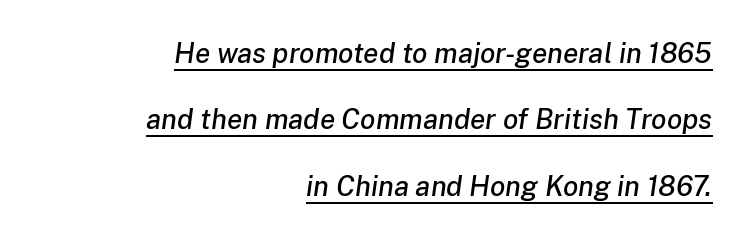
{"italic": "yes", "lean": "right", "slant_degrees": 8, "width": "normal", "stroke_contrast": "low", "x_height": "medium", "monospaced": "no", "underline": "yes", "align": "right", "line_spacing": "loose", "line_spacing_ratio": 2.37, "letter_spacing": "normal", "letter_spacing_em": 0.0, "glyph_px": 28}
